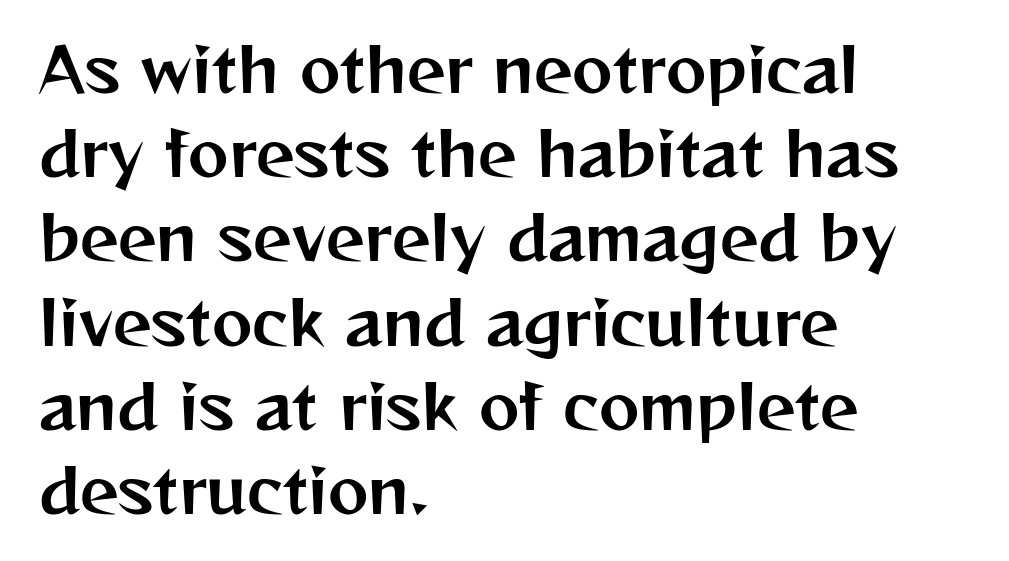
Is this a fixed-width face? No — the glyphs have proportional, varying widths. Notice how the stems are strictly vertical — no italics here. A bare baseline throughout the passage. The letters sit at their default tracking, neither squeezed nor spread.
